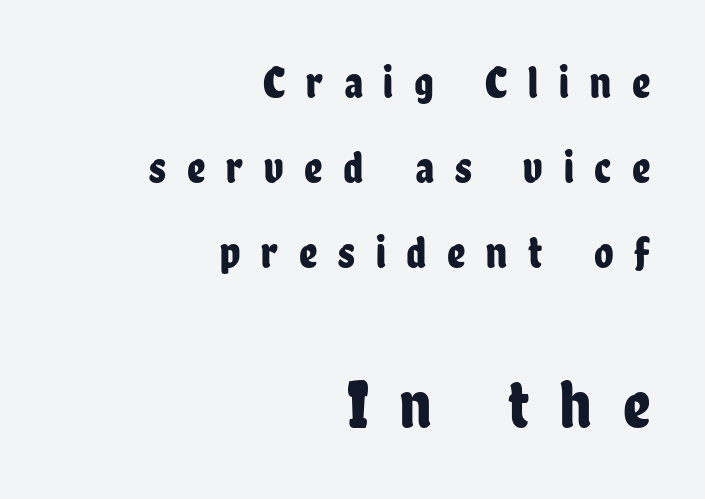
Q: Is the text italic (slanted)? A: No, it is upright.
Q: Is the typeface a serif or a sans-serif typeface? A: Sans-serif.
Q: Is the text underlined? A: No.
Q: How is the paragraph aligned? A: Right-aligned.
Q: Is the spacing between letters normal or unusually wide? A: Unusually wide.
Q: Which block of text is set in a larger size, the first (top) or the second (bottom)? A: The second (bottom) one.
Q: Width (condensed, normal, or wide)? A: Condensed.
Q: Stroke contrast? A: Low.
Q: x-height? A: Medium.
Q: Monospaced? A: No.
